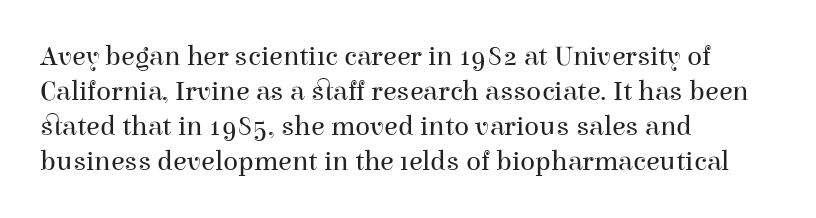
The image shows 28 px regular-weight serif type, upright; set left-aligned, normal line spacing (1.25x), normal letter spacing, not underlined; high stroke contrast and a medium x-height.
